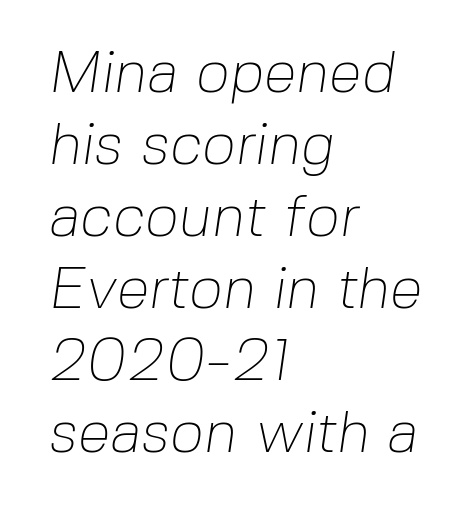
Q: Is the text bold? A: No.
Q: Is the typeface a serif or a sans-serif typeface? A: Sans-serif.
Q: Is the text underlined? A: No.
Q: How is the paragraph aligned? A: Left-aligned.
Q: Is the spacing between letters normal or unusually wide? A: Normal.
Q: Width (condensed, normal, or wide)? A: Normal.
Q: Stroke contrast? A: Low.
Q: x-height? A: Medium.
Q: Monospaced? A: No.
